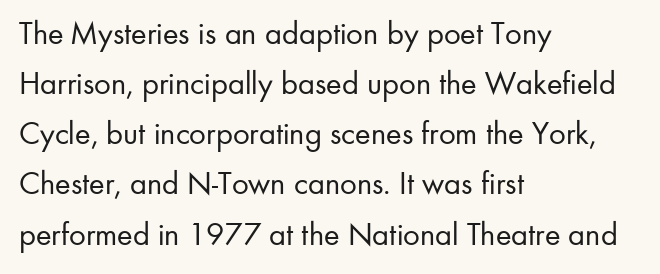
{"serif": "no", "italic": "no", "bold": "no", "weight": "regular", "width": "normal", "stroke_contrast": "low", "x_height": "small", "monospaced": "no", "underline": "no", "align": "left", "line_spacing": "normal", "line_spacing_ratio": 1.52, "letter_spacing": "normal", "letter_spacing_em": 0.0, "glyph_px": 33}
